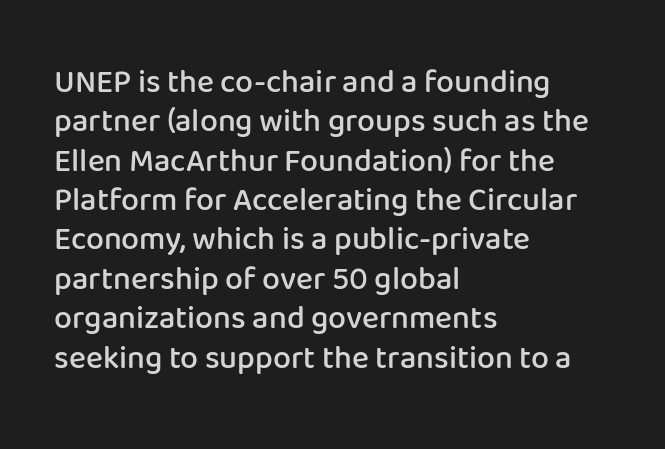
The image shows 32 px semibold sans-serif type, upright; set left-aligned, line spacing 1.23x, normal letter spacing, not underlined; low stroke contrast and a medium x-height.
